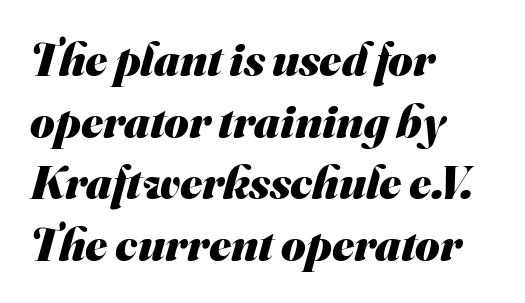
The type is set solid horizontally, with unmodified tracking. A bare baseline throughout the passage. You'd pick this weight for a headline — it's a proper bold. This rendering employs a face without finishing strokes, i.e., a sans-serif. Line spacing here is normal. Casual observation: everything's shoved over to the left.
